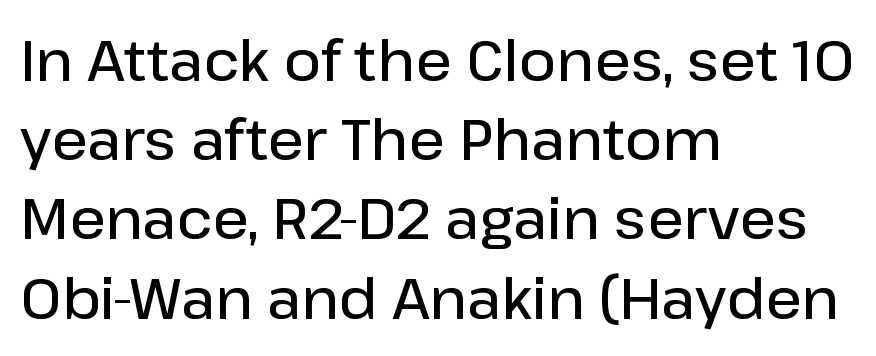
{"serif": "no", "italic": "no", "bold": "semi", "weight": "semibold", "width": "normal", "stroke_contrast": "low", "x_height": "medium", "monospaced": "no", "underline": "no", "align": "left", "line_spacing": "normal", "line_spacing_ratio": 1.39, "letter_spacing": "normal", "letter_spacing_em": 0.0, "glyph_px": 57}
